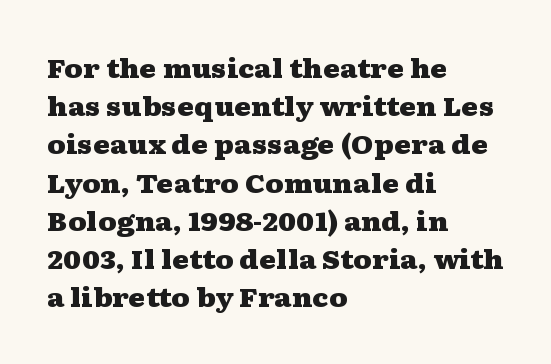
{"italic": "no", "bold": "yes", "underline": "no", "align": "left", "line_spacing": "normal", "line_spacing_ratio": 1.47, "letter_spacing": "normal", "letter_spacing_em": 0.0, "glyph_px": 26}
